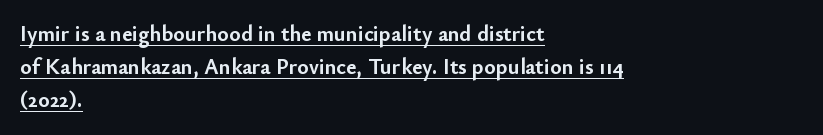
The text block is weighted toward the left margin, trailing off unevenly rightward. The rendering uses a moderate line-height, typical for paragraphs. A roman cut, with each character standing at attention. Heft: maximum for text — a bold. Does extra space separate the letters? No, they use regular spacing.
